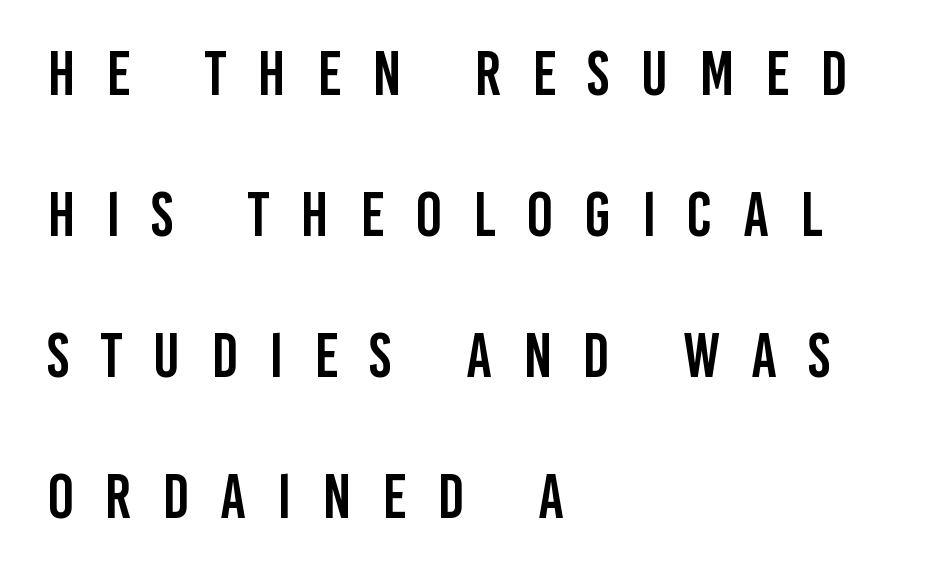
{"serif": "no", "italic": "no", "width": "condensed", "stroke_contrast": "low", "x_height": "large", "monospaced": "no", "underline": "no", "align": "left", "line_spacing": "loose", "line_spacing_ratio": 2.24, "letter_spacing": "wide", "letter_spacing_em": 0.49, "glyph_px": 63}
